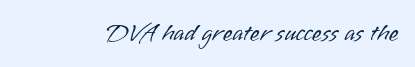
{"bold": "no", "underline": "no", "letter_spacing": "normal", "letter_spacing_em": 0.0, "glyph_px": 25}
